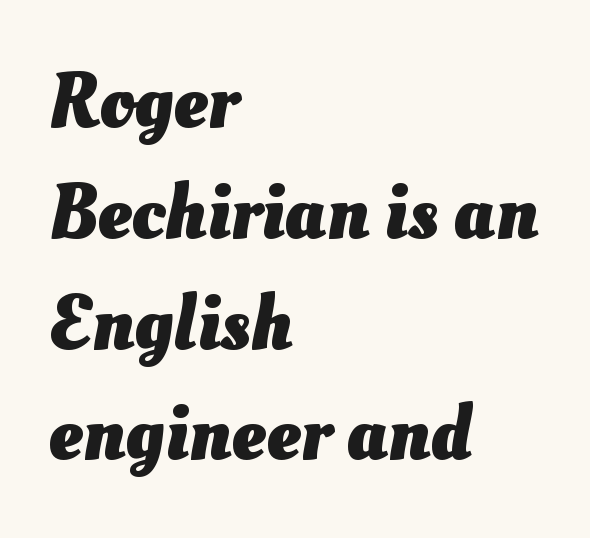
The setting favours the left margin, as ordinary paragraphs usually do. The passage shown is emphatically bold. This rendering features lettering with no underline. Varying glyph widths throughout — classic text-font behaviour. Honestly, the row spacing looks completely unremarkable. Letter spacing: default.
